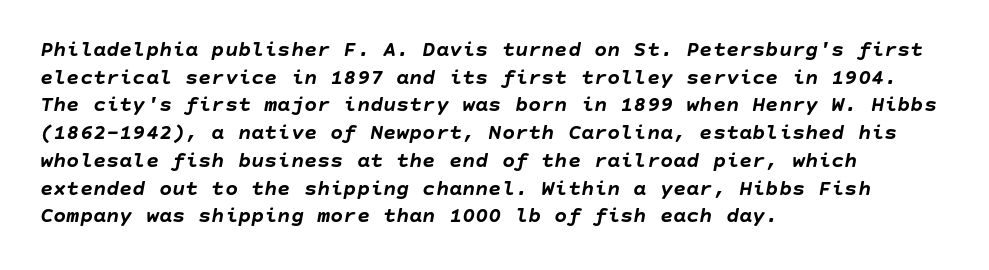
The image shows 22 px bold type, italic (leaning right); set left-aligned, normal line spacing (1.26x), normal letter spacing, not underlined.
